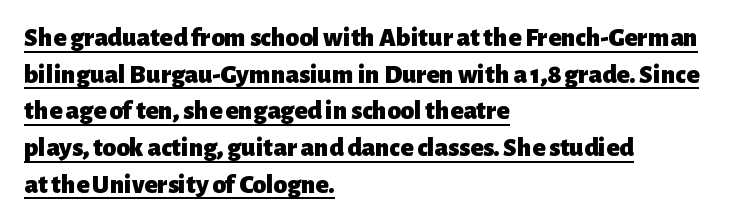
The image shows 27 px bold type, upright; set left-aligned, normal line spacing (1.36x), normal letter spacing, underlined.
